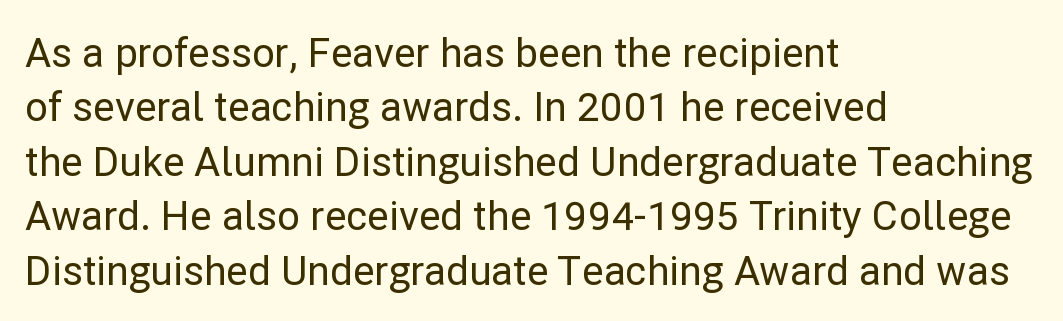
The letters carry no serifs — their stems end cleanly without finishing strokes. Decoration check: the copy has no underline. The designer left line spacing at the default. You could call the tracking neutral — neither tight nor loose.
